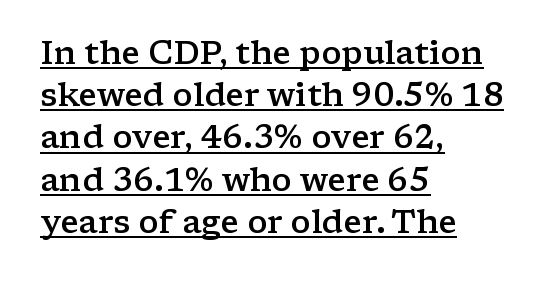
Q: Is the text bold? A: Semi-bold.
Q: Is the text italic (slanted)? A: No, it is upright.
Q: Is the typeface a serif or a sans-serif typeface? A: Serif.
Q: Is the text underlined? A: Yes.
Q: How is the paragraph aligned? A: Left-aligned.
Q: Is the spacing between letters normal or unusually wide? A: Normal.
Q: Is the spacing between lines tight, normal or loose? A: Normal.
Q: Width (condensed, normal, or wide)? A: Wide.
Q: Stroke contrast? A: Low.
Q: x-height? A: Medium.
Q: Monospaced? A: No.
